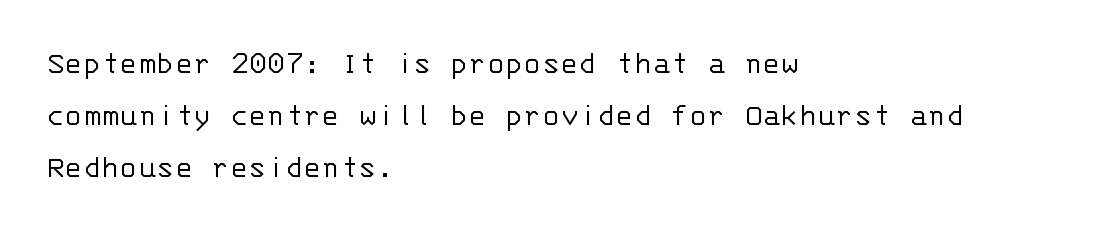
The image shows 34 px light sans-serif type, upright, monospaced; set left-aligned, normal line spacing (1.53x), normal letter spacing, not underlined; low stroke contrast and a large x-height.
